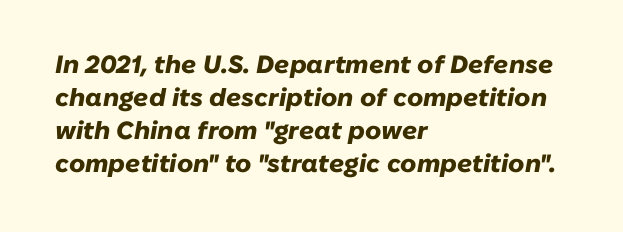
{"italic": "yes", "lean": "right", "slant_degrees": 10, "bold": "yes", "underline": "no", "align": "left", "line_spacing": "normal", "line_spacing_ratio": 1.32, "letter_spacing": "normal", "letter_spacing_em": 0.0, "glyph_px": 25}
